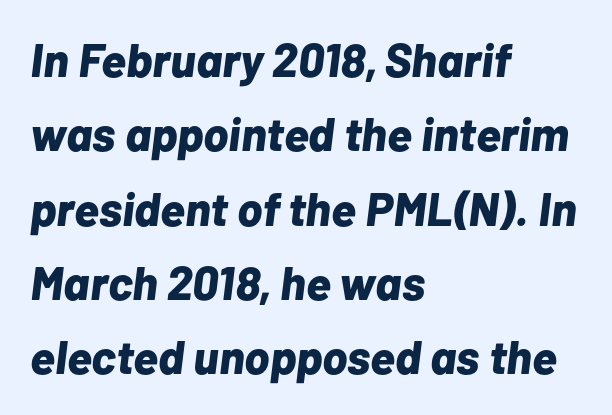
The rendering anchors every line to the left-hand side. The rendering uses natural spacing where letterforms have individual widths. Plenty of ink on the page — the face is bold. The letters are slanted; this is an italic face.
